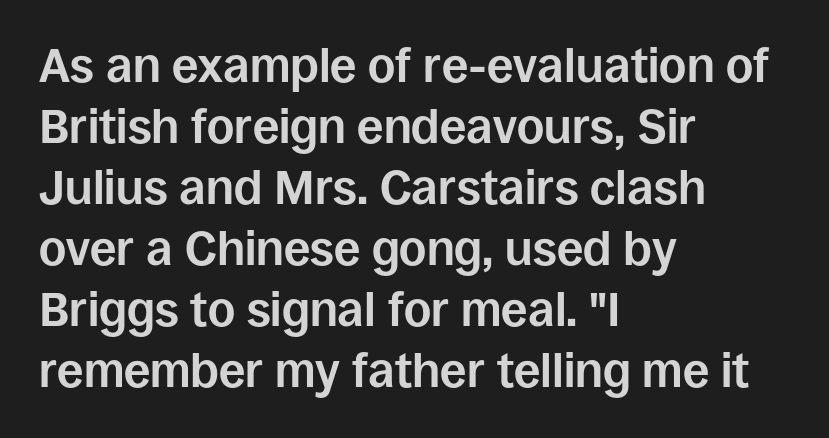
The image shows 47 px bold sans-serif type, upright; set left-aligned, normal line spacing (1.3x), normal letter spacing, not underlined; low stroke contrast and a large x-height.
